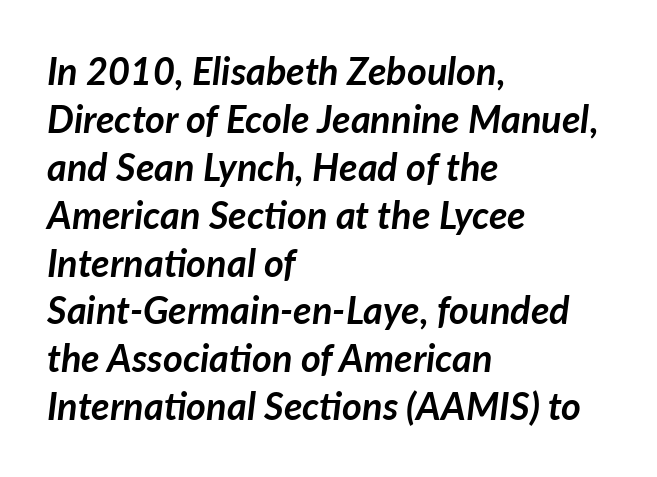
Descenders hang freely into open space. Emphasis by weight is at full strength: bold. The rendering uses natural spacing where letterforms have individual widths. Would a proofreader flag this as italicized? Yes. Does the leading feel generous? No, just average.
